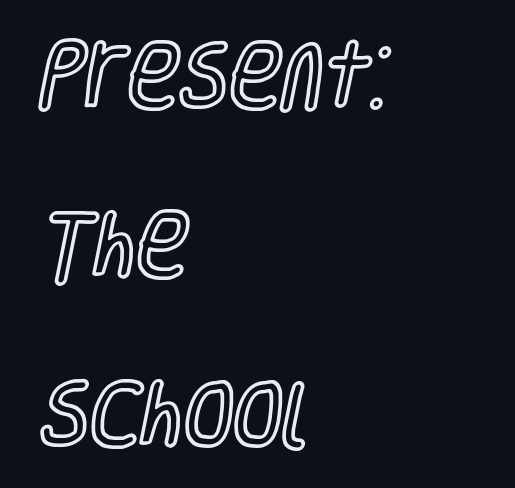
{"width": "condensed", "x_height": "large", "monospaced": "no", "underline": "no", "align": "left", "line_spacing": "loose", "line_spacing_ratio": 2.35, "letter_spacing": "normal", "letter_spacing_em": 0.0, "glyph_px": 72}
